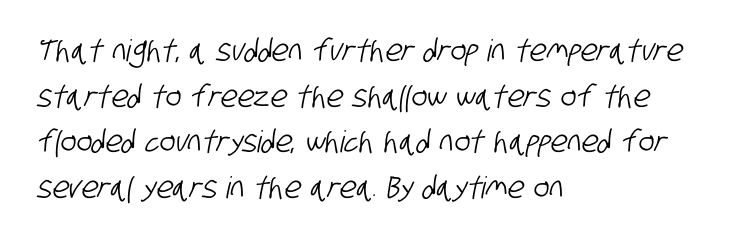
{"serif": "no", "width": "condensed", "stroke_contrast": "low", "x_height": "large", "monospaced": "no", "underline": "no", "align": "left", "line_spacing": "normal", "line_spacing_ratio": 1.52, "letter_spacing": "normal", "letter_spacing_em": 0.0, "glyph_px": 30}
